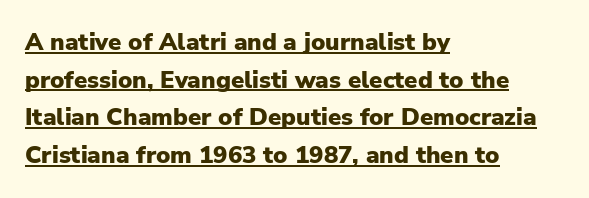
Unlike italic type, these characters show no tilt at all. Set as a true bold cut, around the 700 mark. Caption: multi-line text, flush left, ragged right. The typesetter has applied underlining to the passage shown. Short note: letters normally spaced. Regarding leading, the lines here are spaced in the standard way.
